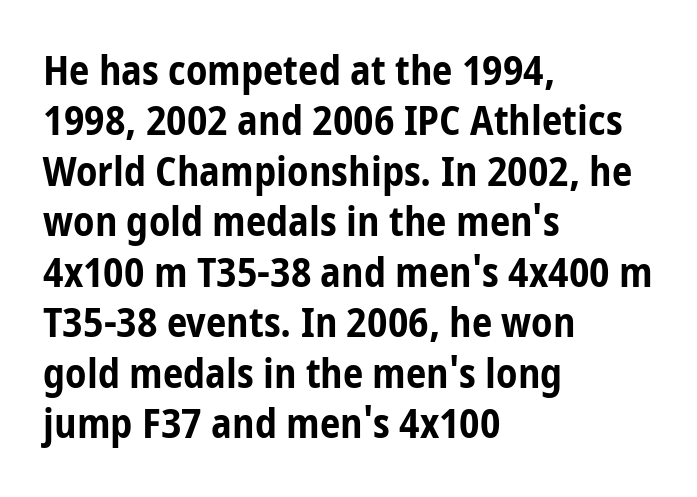
The image shows 41 px bold, condensed sans-serif type, upright; set left-aligned, line spacing 1.23x, normal letter spacing, not underlined; low stroke contrast and a medium x-height.
